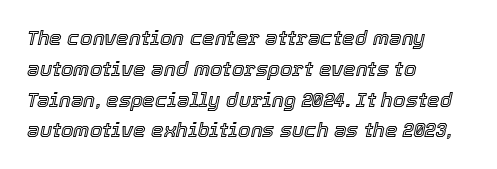
The image shows 20 px text type, italic (leaning right); set left-aligned, normal line spacing (1.54x), normal letter spacing, not underlined.
